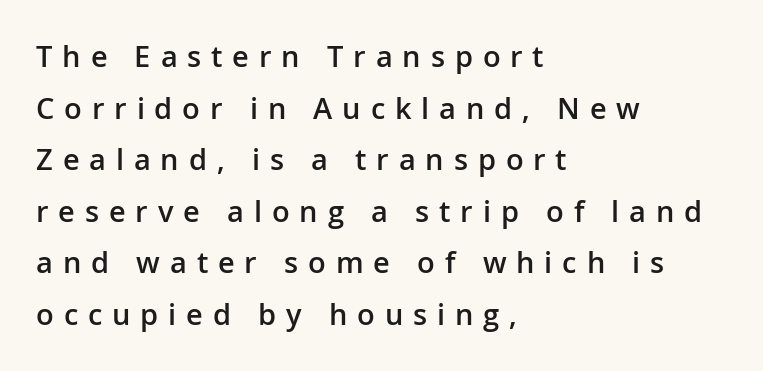
The image shows 29 px semibold sans-serif type, upright; set left-aligned, line spacing 1.78x, unusually wide letter spacing (+0.34 em), not underlined; low stroke contrast and a medium x-height.
